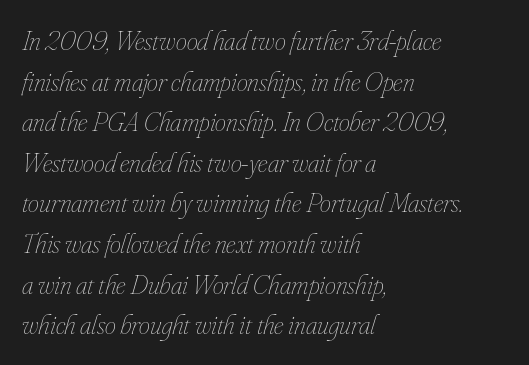
How are the letters spaced? Ordinarily, with no added tracking. Where is the straight margin? On the left. Observe the lean: these are italic letterforms. Character widths vary here, with narrow letters taking less room than wide ones.
